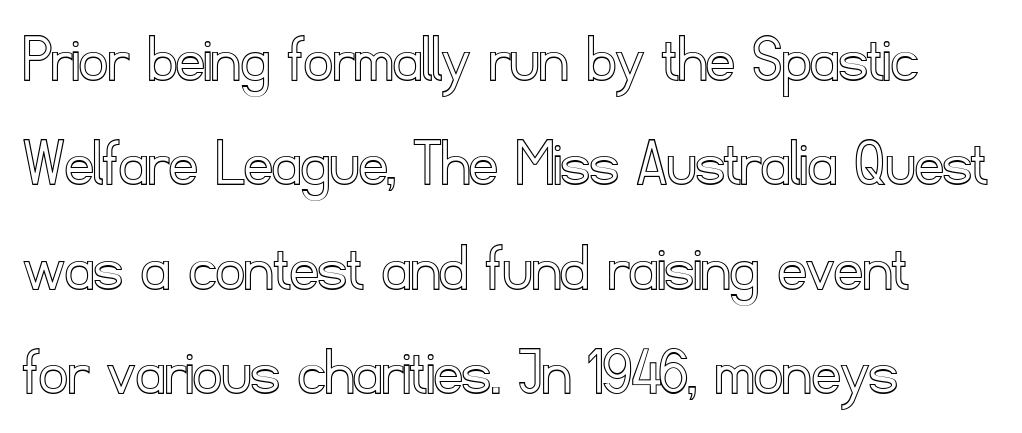
Characters remain perfectly vertical along every line. Beneath every word, the page is bare. Normally led — the rows are evenly, conventionally spaced. Each word holds together tightly as a unit, with standard inter-letter gaps. This rendering uses left alignment, leaving the right contour irregular.
